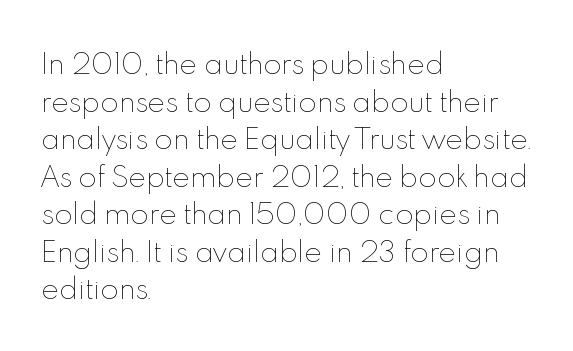
Q: Is the text bold? A: No.
Q: Is the text italic (slanted)? A: No, it is upright.
Q: Is the text underlined? A: No.
Q: How is the paragraph aligned? A: Left-aligned.
Q: Is the spacing between letters normal or unusually wide? A: Normal.
Q: Is the spacing between lines tight, normal or loose? A: Normal.
